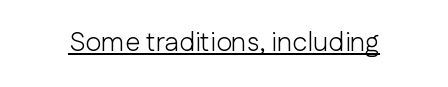
Q: Is the text bold? A: No.
Q: Is the text italic (slanted)? A: No, it is upright.
Q: Is the text underlined? A: Yes.
Q: Is the spacing between letters normal or unusually wide? A: Normal.
